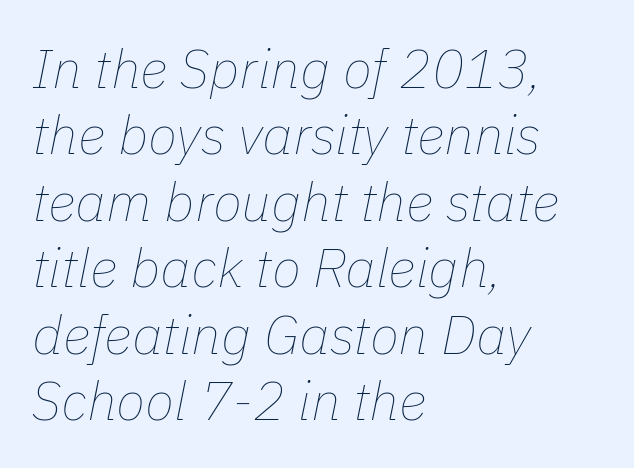
{"italic": "yes", "lean": "right", "slant_degrees": 11, "bold": "no", "weight": "thin", "width": "normal", "stroke_contrast": "low", "x_height": "medium", "monospaced": "no", "underline": "no", "align": "left", "line_spacing_ratio": 1.23, "letter_spacing": "normal", "letter_spacing_em": 0.0, "glyph_px": 54}
